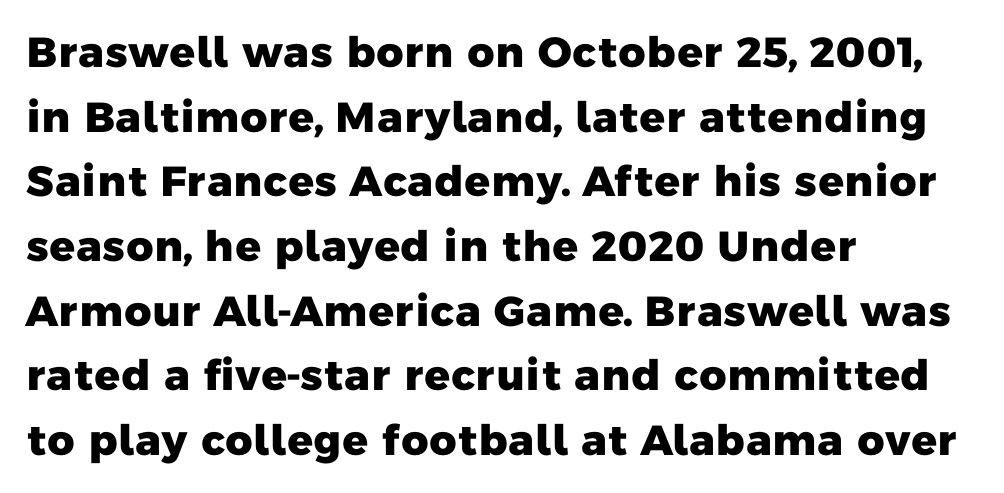
The image shows 42 px heavy sans-serif type; set left-aligned, normal line spacing (1.54x), normal letter spacing, not underlined; low stroke contrast and a medium x-height.
